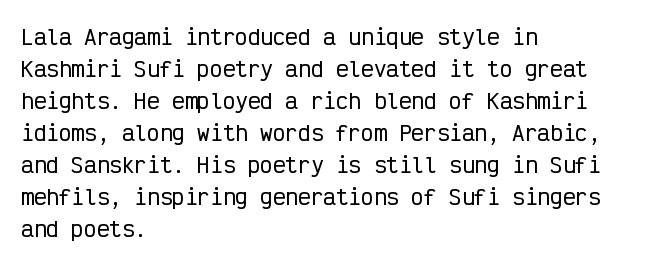
{"italic": "no", "underline": "no", "align": "left", "line_spacing": "normal", "line_spacing_ratio": 1.52, "letter_spacing": "normal", "letter_spacing_em": 0.0, "glyph_px": 21}
